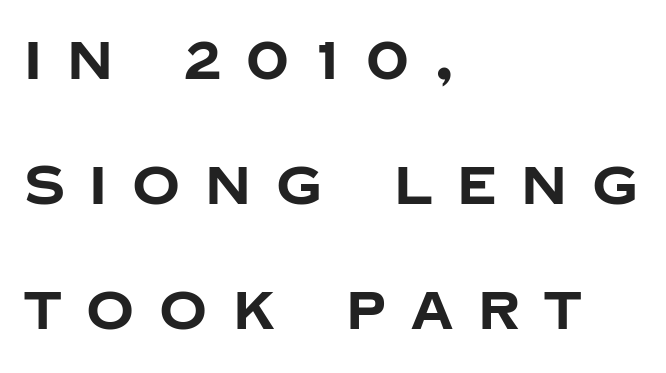
Q: Is the text bold? A: Yes.
Q: Is the text italic (slanted)? A: No, it is upright.
Q: Is the typeface a serif or a sans-serif typeface? A: Sans-serif.
Q: Is the text underlined? A: No.
Q: How is the paragraph aligned? A: Left-aligned.
Q: Is the spacing between letters normal or unusually wide? A: Unusually wide.
Q: Is the spacing between lines tight, normal or loose? A: Loose.
Q: Width (condensed, normal, or wide)? A: Normal.
Q: Stroke contrast? A: Low.
Q: x-height? A: Large.
Q: Monospaced? A: No.
